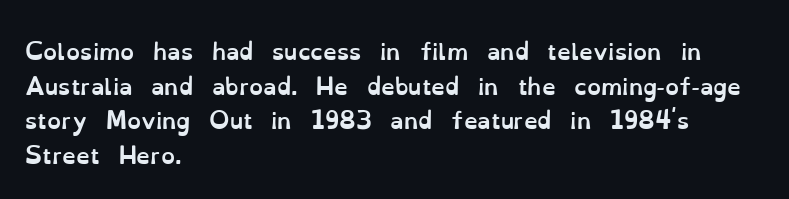
{"italic": "no", "bold": "yes", "underline": "no", "align": "left", "line_spacing": "normal", "line_spacing_ratio": 1.57, "letter_spacing": "normal", "letter_spacing_em": 0.0, "glyph_px": 22}
